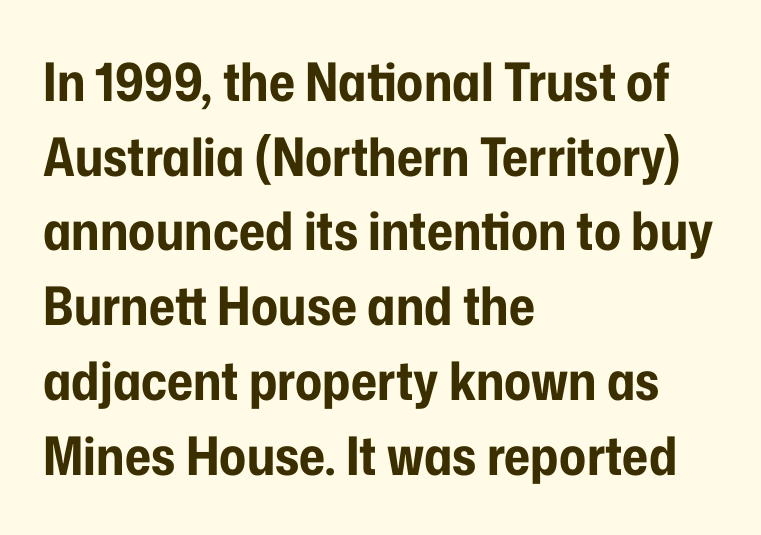
The image shows 53 px bold, condensed sans-serif type, upright; set left-aligned, normal line spacing (1.41x), normal letter spacing, not underlined; low stroke contrast and a medium x-height.
